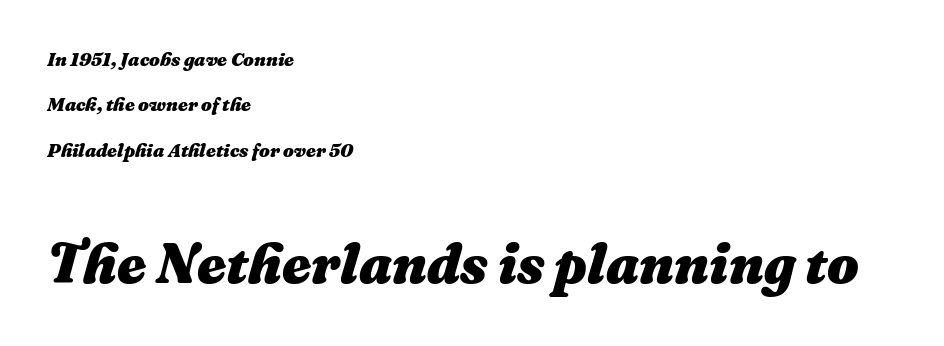
{"italic": "yes", "lean": "right", "slant_degrees": 16, "bold": "yes", "weight": "heavy", "width": "normal", "stroke_contrast": "medium", "x_height": "medium", "monospaced": "no", "underline": "no", "align": "left", "line_spacing": "loose", "line_spacing_ratio": 2.39, "letter_spacing": "normal", "letter_spacing_em": 0.0, "larger_block": "second", "size_ratio": 2.95, "glyph_px": 56}
